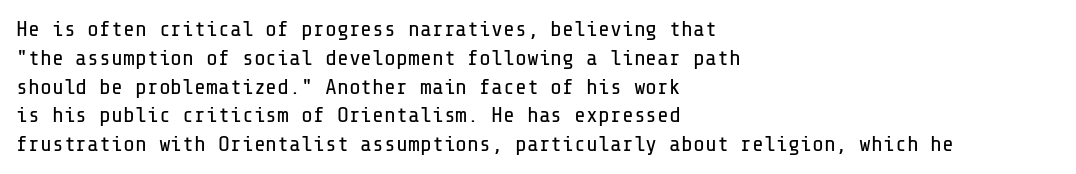
The image shows 22 px text type, upright; set left-aligned, normal line spacing (1.31x), normal letter spacing, not underlined.
